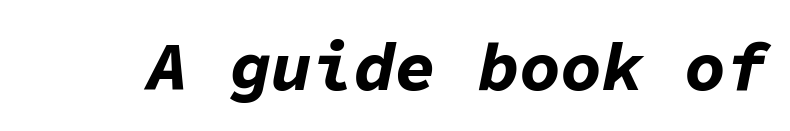
Quick note: underline off. Is this a fixed-width face? Yes — each glyph sits in an identical cell. An italicized treatment has been applied to the whole sample. The face used here has the dense, thick strokes of a bold.
